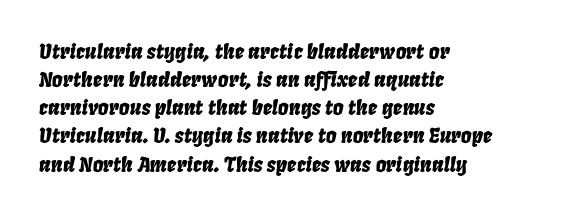
Q: Is the text italic (slanted)? A: Yes, it leans right by about 8 degrees.
Q: Is the text underlined? A: No.
Q: How is the paragraph aligned? A: Left-aligned.
Q: Is the spacing between letters normal or unusually wide? A: Normal.
Q: Is the spacing between lines tight, normal or loose? A: Normal.
